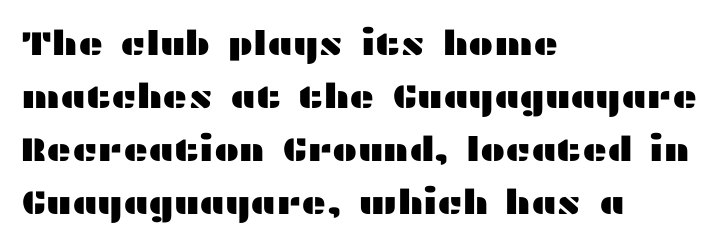
{"serif": "no", "italic": "no", "width": "wide", "stroke_contrast": "medium", "x_height": "medium", "monospaced": "no", "underline": "no", "align": "left", "line_spacing": "normal", "line_spacing_ratio": 1.56, "letter_spacing": "normal", "letter_spacing_em": 0.0, "glyph_px": 34}
